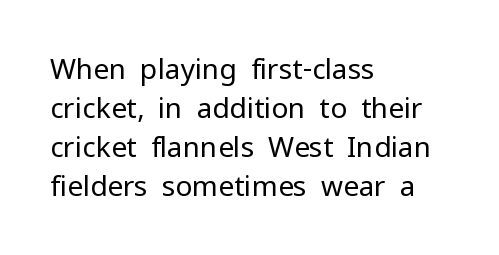
Q: Is the text bold? A: No.
Q: Is the text italic (slanted)? A: No, it is upright.
Q: Is the typeface a serif or a sans-serif typeface? A: Sans-serif.
Q: Is the text underlined? A: No.
Q: How is the paragraph aligned? A: Left-aligned.
Q: Is the spacing between letters normal or unusually wide? A: Normal.
Q: Is the spacing between lines tight, normal or loose? A: Normal.
Q: Width (condensed, normal, or wide)? A: Normal.
Q: Stroke contrast? A: Low.
Q: x-height? A: Medium.
Q: Monospaced? A: No.
